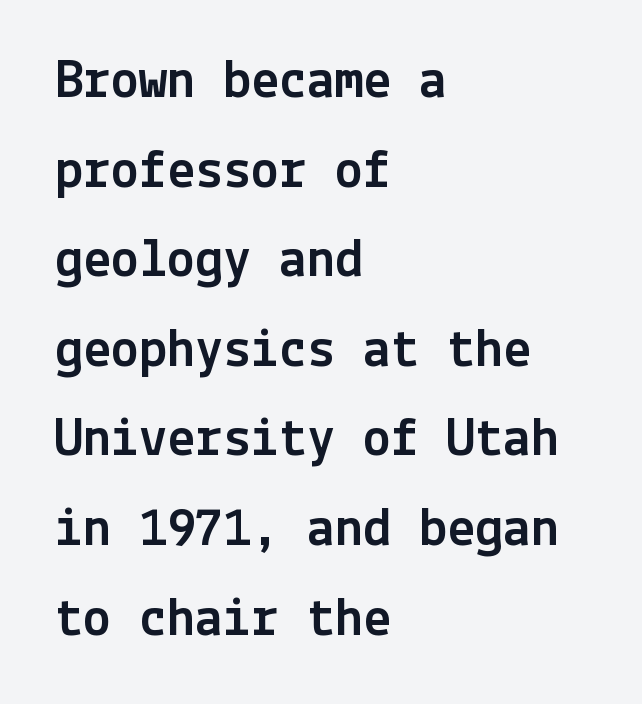
The rag falls on the right side of this text block. The font's upright variant was chosen for this text. Compared with typical body copy, the letter spacing here is the same. Descender tails drop into unmarked territory. The type family on display is of the sans-serif kind. Leading: standard.
